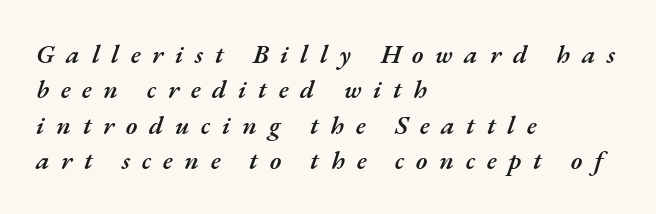
The letters are semibold — heavier than regular but short of a full bold. It's the slanting kind of type. Observe the wide spacing: letters keep a clear distance from each other. Check the space under the baseline: it is left empty. Evenly set lines give the paragraph a standard silhouette. Reading down the block, your eye returns to a fixed left position each line.
